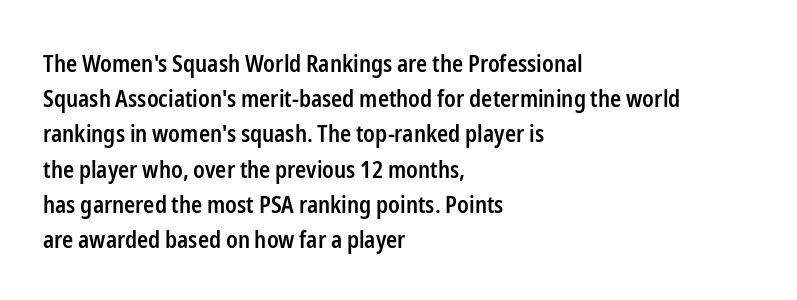
Summary of weight: moderately heavy, a semibold. You could call the tracking neutral — neither tight nor loose. Unmarked baselines from the first word to the last. Quick note: interline space is typical.
